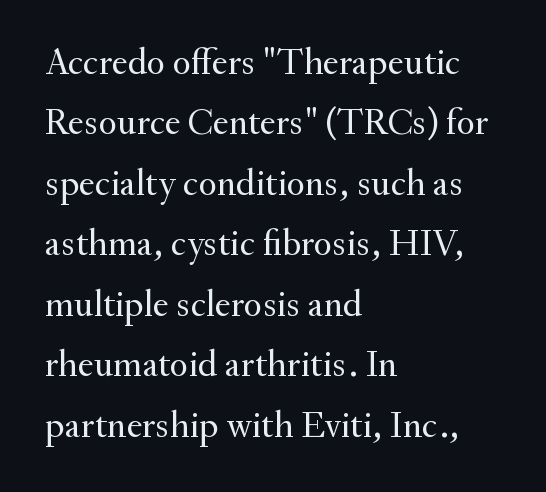
{"serif": "yes", "italic": "no", "bold": "no", "weight": "regular", "width": "normal", "stroke_contrast": "medium", "x_height": "small", "monospaced": "no", "underline": "no", "align": "left", "line_spacing": "normal", "line_spacing_ratio": 1.59, "letter_spacing": "normal", "letter_spacing_em": 0.0, "glyph_px": 38}
